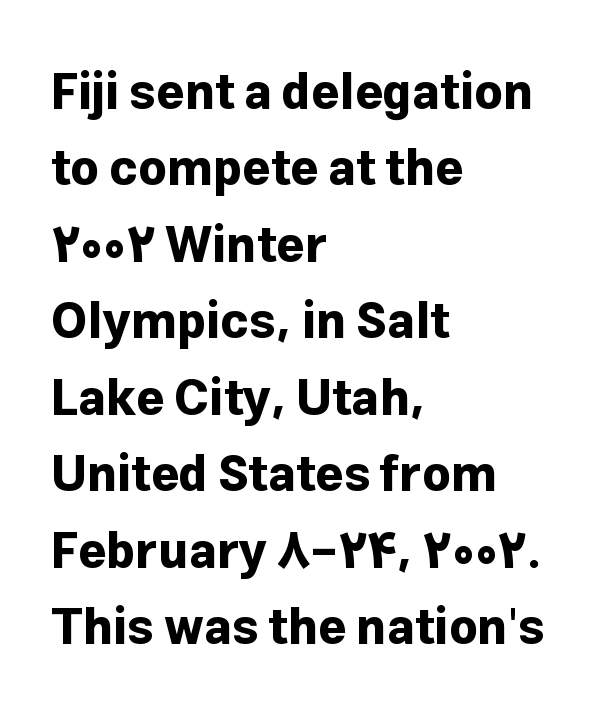
{"serif": "no", "italic": "no", "bold": "yes", "weight": "bold", "width": "normal", "stroke_contrast": "low", "x_height": "medium", "monospaced": "no", "underline": "no", "align": "left", "line_spacing": "normal", "line_spacing_ratio": 1.56, "letter_spacing": "normal", "letter_spacing_em": 0.0, "glyph_px": 49}
